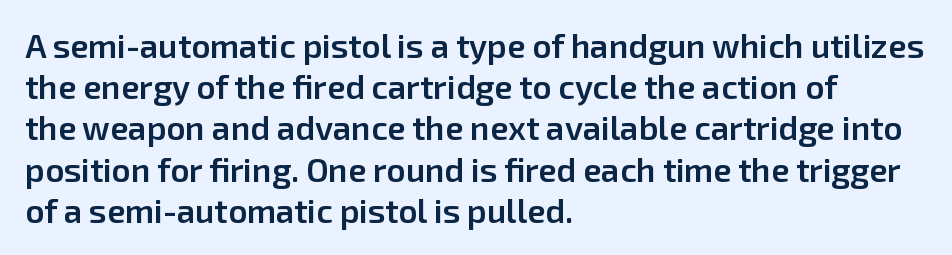
{"serif": "no", "italic": "no", "bold": "semi", "weight": "semibold", "width": "normal", "stroke_contrast": "low", "x_height": "medium", "monospaced": "no", "underline": "no", "align": "left", "line_spacing": "normal", "line_spacing_ratio": 1.25, "letter_spacing": "normal", "letter_spacing_em": 0.0, "glyph_px": 33}
